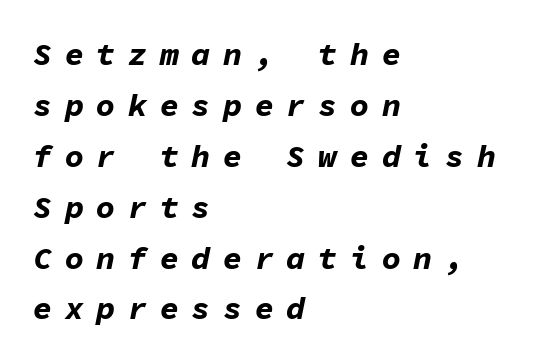
Regarding leading, the lines here are spaced in the standard way. The paragraph has a hard left edge and a soft right edge. Tracking here is generous; glyphs stand well apart from one another. The zone under the glyphs is completely vacant.
